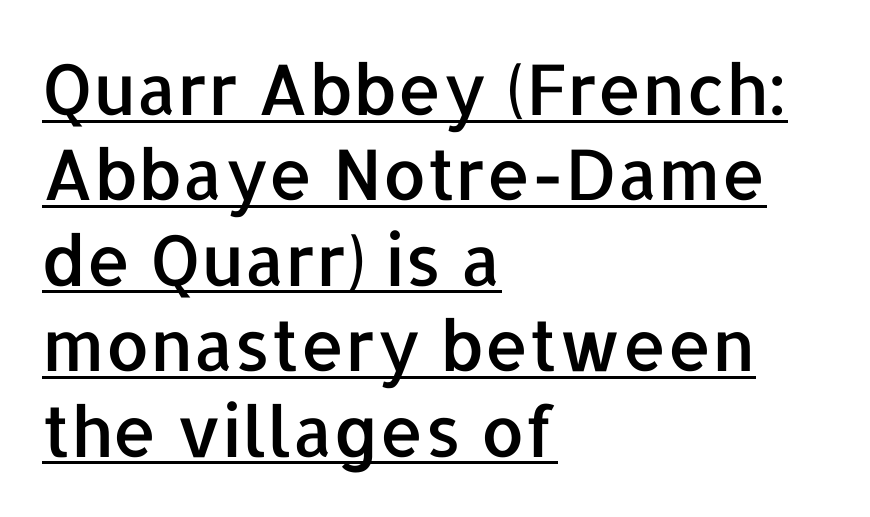
The image shows 70 px sans-serif type, upright; set left-aligned, line spacing 1.22x, normal letter spacing, underlined; low stroke contrast and a medium x-height.
